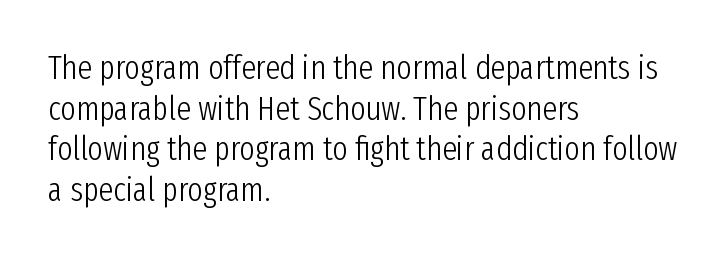
Unmarked baselines from the first word to the last. Every row of glyphs begins at an identical x-position on the left. Honestly, the letter spacing is just normal — you wouldn't notice it. Weight: in the light-to-regular range. Every stem runs plumb, perpendicular to the baseline.
